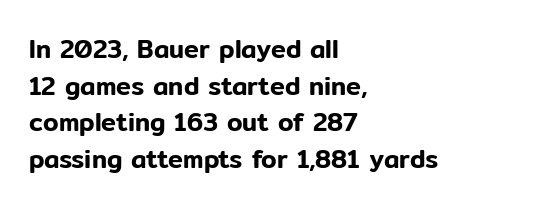
{"italic": "no", "underline": "no", "align": "left", "line_spacing": "normal", "line_spacing_ratio": 1.47, "letter_spacing": "normal", "letter_spacing_em": 0.0, "glyph_px": 25}
